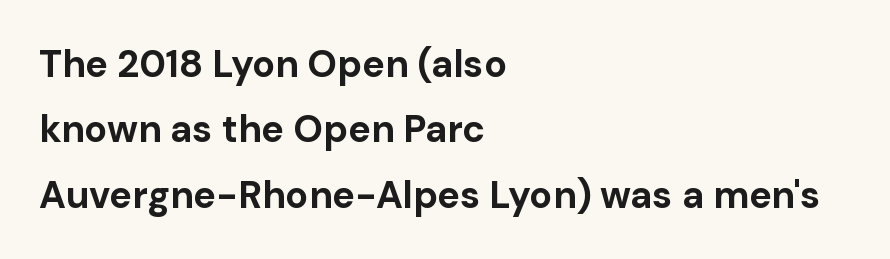
In CSS terms this would be text-align: left. Rule under the text: the space is simply empty. No extra tracking has been applied to these lines. Italic: no, the glyphs are upright roman. Spacing verdict: proportional, widths tailored to each character. On the weight axis this lands at bold, roughly 700.
